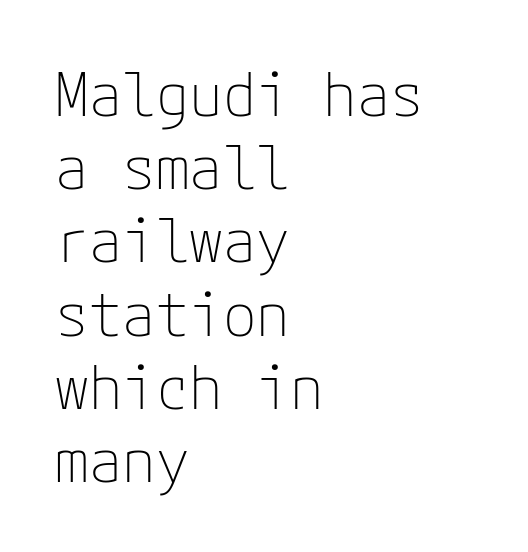
The image shows 61 px thin sans-serif type, upright; set left-aligned, line spacing 1.2x, normal letter spacing, not underlined; low stroke contrast and a medium x-height.
